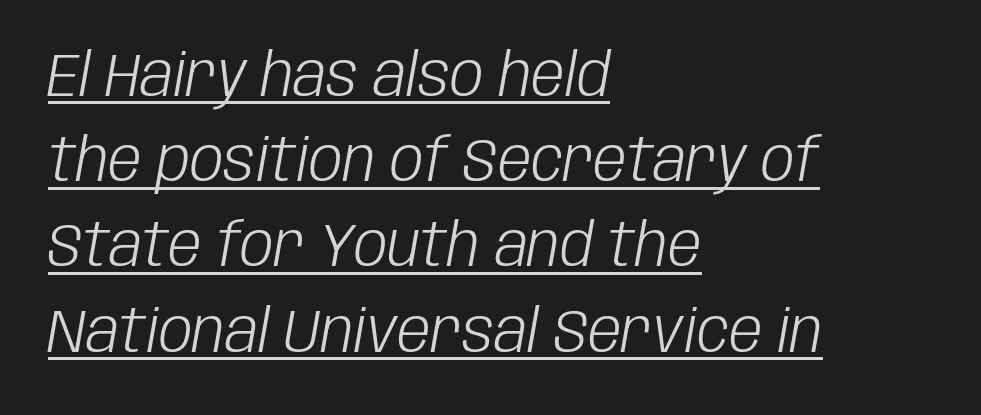
{"italic": "yes", "lean": "right", "slant_degrees": 10, "bold": "no", "weight": "light", "width": "condensed", "stroke_contrast": "low", "x_height": "large", "monospaced": "no", "underline": "yes", "align": "left", "line_spacing": "normal", "line_spacing_ratio": 1.42, "letter_spacing": "normal", "letter_spacing_em": 0.0, "glyph_px": 60}
